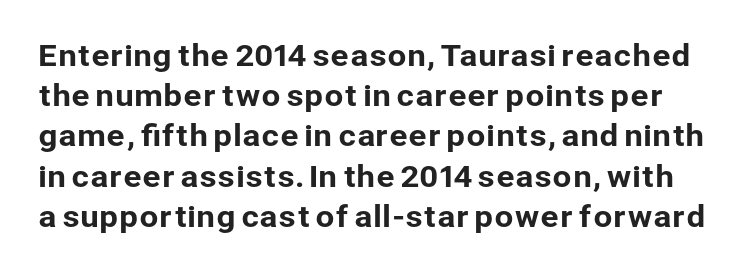
The image shows 30 px sans-serif type, upright; set normal line spacing (1.34x), normal letter spacing, not underlined; low stroke contrast and a medium x-height.
